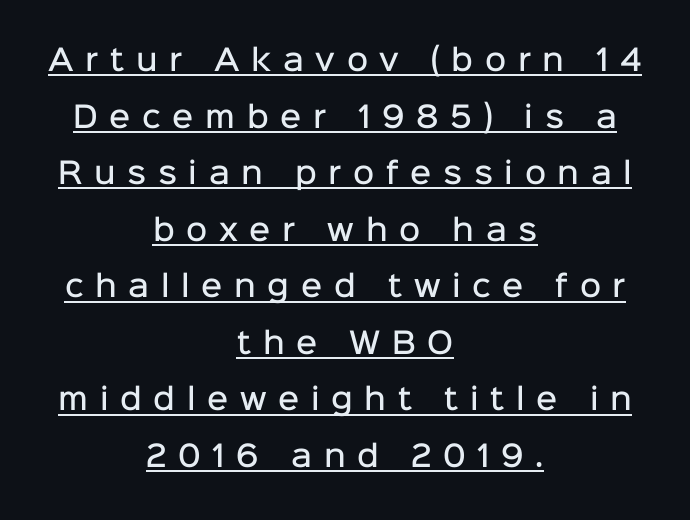
The image shows 29 px semibold sans-serif type, upright; set centered, loose line spacing (1.95x), unusually wide letter spacing (+0.4 em), underlined; low stroke contrast and a medium x-height.
